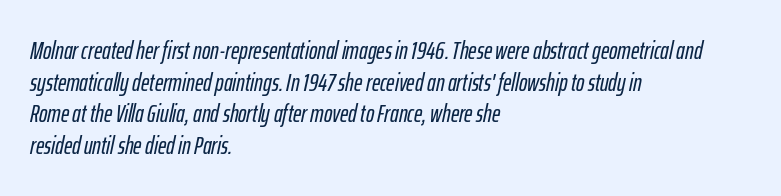
{"italic": "yes", "lean": "right", "slant_degrees": 12, "underline": "no", "align": "left", "line_spacing": "normal", "line_spacing_ratio": 1.27, "letter_spacing": "normal", "letter_spacing_em": 0.0, "glyph_px": 25}
